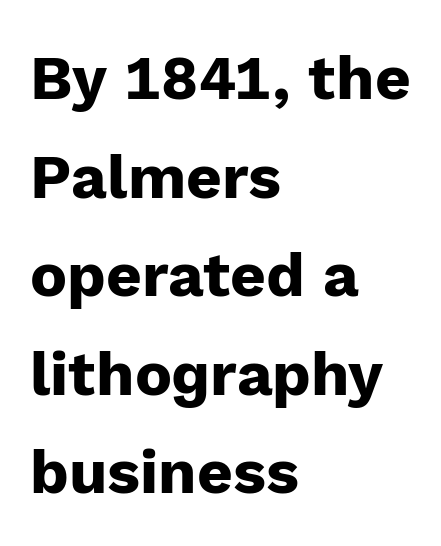
Just letters on the line, the space beneath them empty. The characters look thick and weighty, a clear bold. Posture: straight, roman, zero tilt. Note the varied advance widths — an 'i' is clearly narrower than an 'm'. Leading: standard. Nobody touched the tracking dial on this one.
